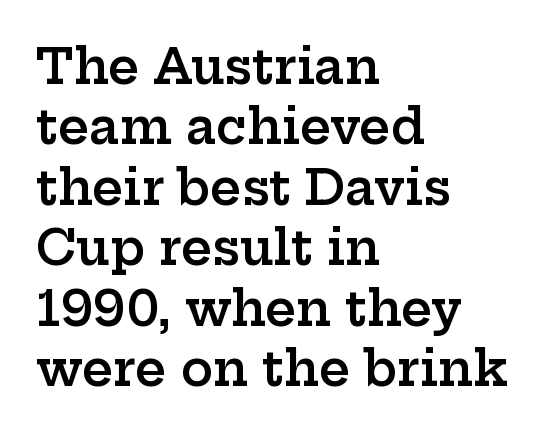
The image shows 48 px semibold, wide serif type, upright; set left-aligned, normal line spacing (1.26x), normal letter spacing, not underlined; low stroke contrast and a medium x-height.
